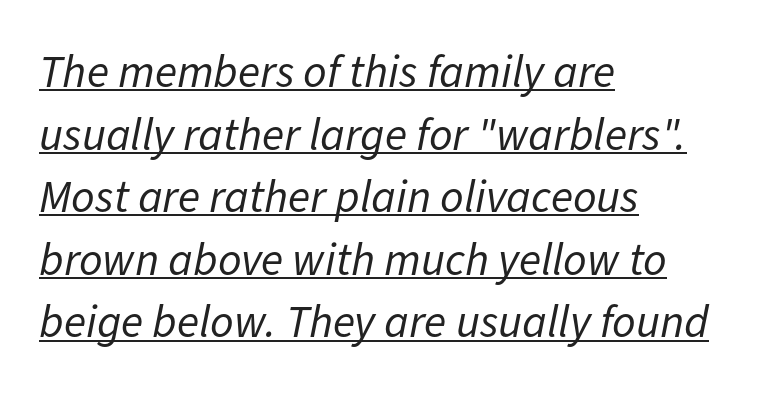
Q: Is the text bold? A: No.
Q: Is the text italic (slanted)? A: Yes, it leans right by about 11 degrees.
Q: Is the text underlined? A: Yes.
Q: How is the paragraph aligned? A: Left-aligned.
Q: Is the spacing between letters normal or unusually wide? A: Normal.
Q: Is the spacing between lines tight, normal or loose? A: Normal.
Q: Width (condensed, normal, or wide)? A: Normal.
Q: Stroke contrast? A: Low.
Q: x-height? A: Medium.
Q: Monospaced? A: No.
